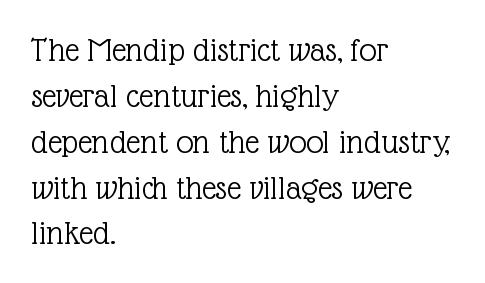
The image shows 35 px light serif type, upright; set left-aligned, normal line spacing (1.31x), normal letter spacing, not underlined; a medium x-height.
